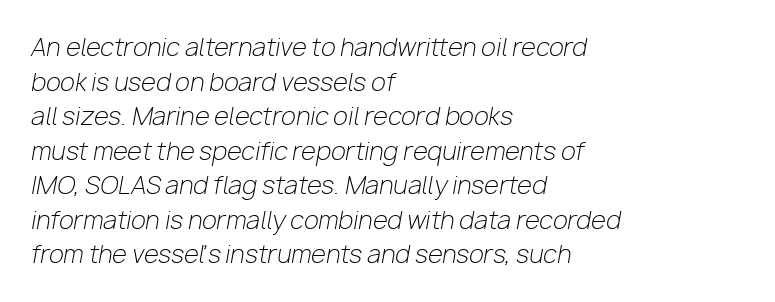
Q: Is the text bold? A: No.
Q: Is the text italic (slanted)? A: Yes, it leans right by about 10 degrees.
Q: Is the text underlined? A: No.
Q: How is the paragraph aligned? A: Left-aligned.
Q: Is the spacing between letters normal or unusually wide? A: Normal.
Q: Is the spacing between lines tight, normal or loose? A: Normal.
